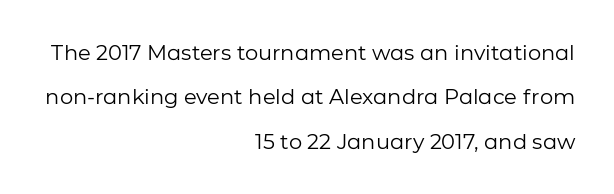
{"italic": "no", "bold": "no", "underline": "no", "align": "right", "line_spacing": "loose", "line_spacing_ratio": 2.11, "letter_spacing": "normal", "letter_spacing_em": 0.0, "glyph_px": 21}
